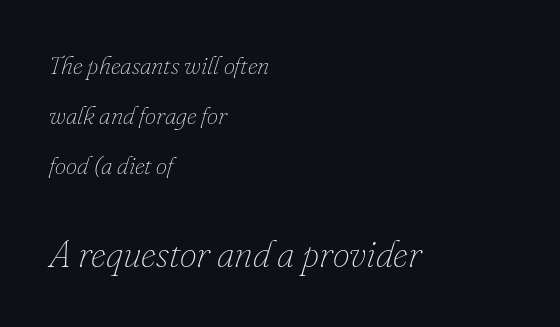
{"italic": "yes", "lean": "right", "slant_degrees": 16, "bold": "no", "weight": "thin", "width": "normal", "stroke_contrast": "low", "x_height": "small", "monospaced": "no", "underline": "no", "align": "left", "line_spacing": "loose", "line_spacing_ratio": 2.0, "letter_spacing": "normal", "letter_spacing_em": 0.0, "larger_block": "second", "size_ratio": 1.52, "glyph_px": 38}
